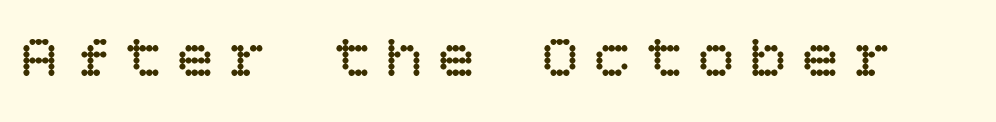
Vertical stems look standard width or narrower in stroke. The glyphs are unaccompanied by any horizontal stroke below them. Every character sits straight up, as roman type does. This sample uses expanded letter spacing, leaving extra air between glyphs.
